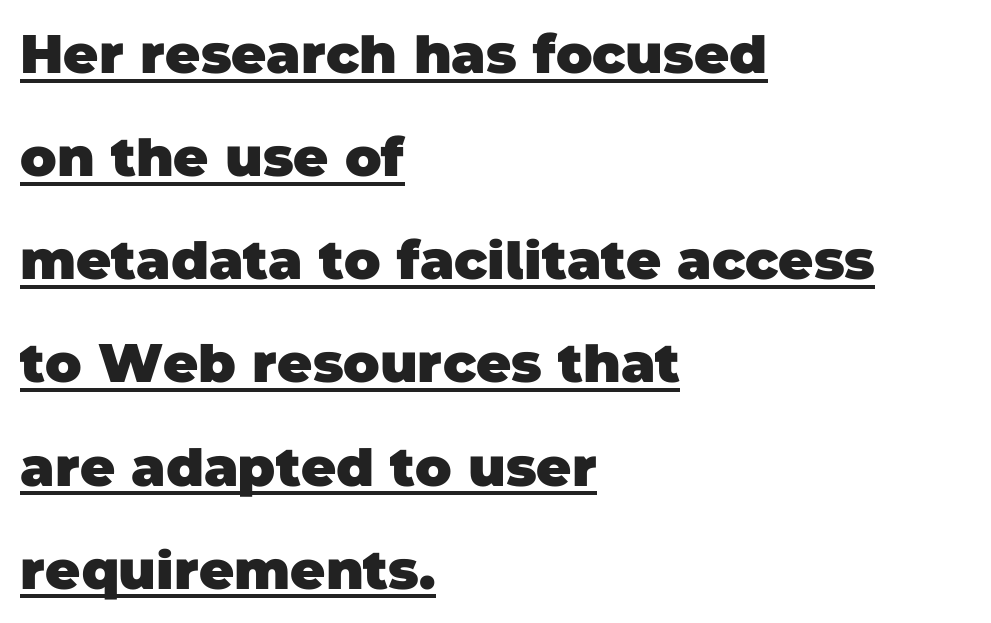
The image shows 54 px heavy sans-serif type; set left-aligned, loose line spacing (1.91x), normal letter spacing, underlined; low stroke contrast and a large x-height.
